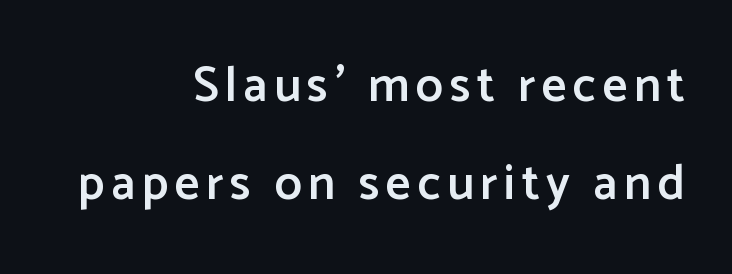
{"serif": "no", "italic": "no", "bold": "semi", "weight": "semibold", "width": "normal", "stroke_contrast": "low", "x_height": "medium", "monospaced": "no", "underline": "no", "align": "right", "line_spacing": "loose", "line_spacing_ratio": 2.01, "glyph_px": 49}
